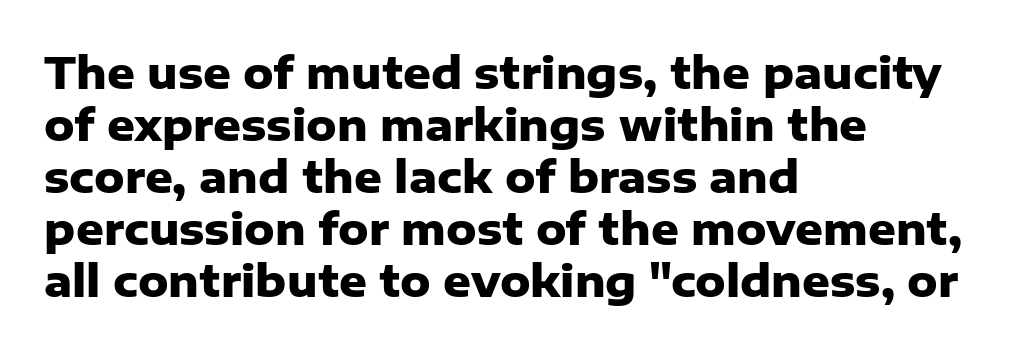
The image shows 43 px heavy sans-serif type, upright; set left-aligned, line spacing 1.21x, normal letter spacing, not underlined; low stroke contrast and a medium x-height.
